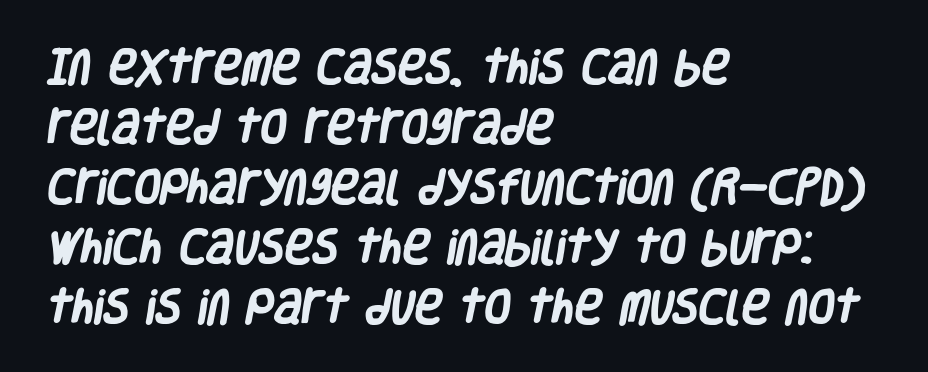
The tracking reads as untouched default to a designer's eye. Weight: bold. Whoever set this chose a conventional vertical rhythm. A typesetter would call this proportional, since set widths differ per character.
